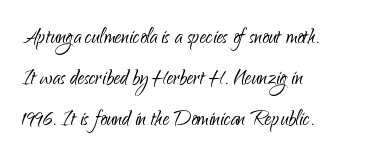
{"bold": "no", "underline": "no", "align": "left", "line_spacing": "normal", "line_spacing_ratio": 1.57, "letter_spacing": "normal", "letter_spacing_em": 0.0, "glyph_px": 26}
